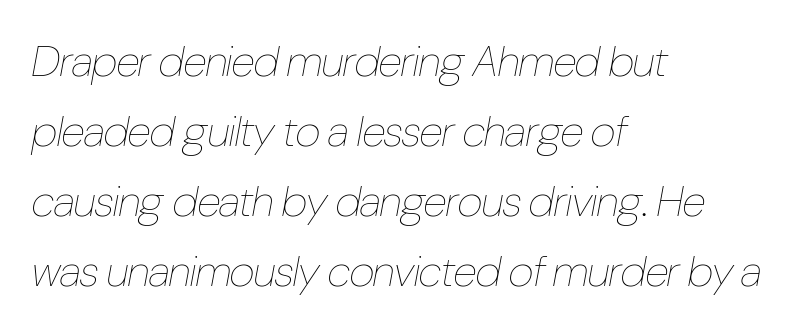
{"italic": "yes", "lean": "right", "slant_degrees": 10, "bold": "no", "weight": "thin", "width": "condensed", "stroke_contrast": "low", "x_height": "medium", "monospaced": "no", "underline": "no", "align": "left", "line_spacing": "normal", "line_spacing_ratio": 1.59, "letter_spacing": "normal", "letter_spacing_em": 0.0, "glyph_px": 44}
